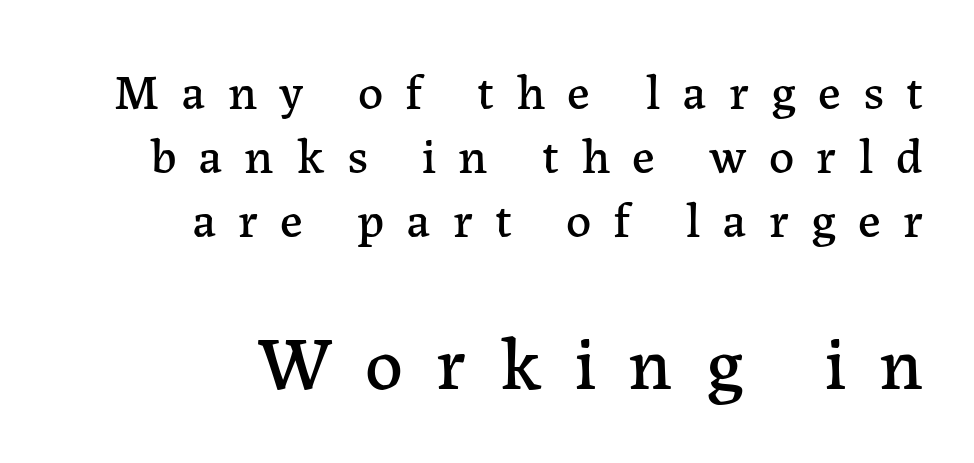
Type without underlining. These lines have a slow, spaced-out rhythm from letter to letter. The letters in the lower block stand taller than those in the block above. Do the characters align in a grid? No, the font is proportional.
